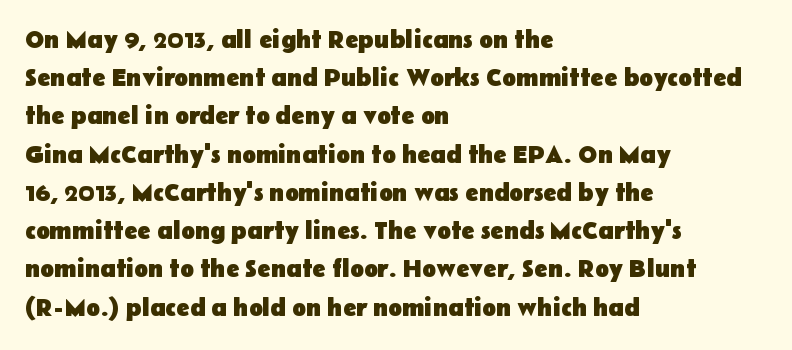
Q: Is the text bold? A: Yes.
Q: Is the text italic (slanted)? A: No, it is upright.
Q: Is the text underlined? A: No.
Q: How is the paragraph aligned? A: Left-aligned.
Q: Is the spacing between letters normal or unusually wide? A: Normal.
Q: Is the spacing between lines tight, normal or loose? A: Normal.
